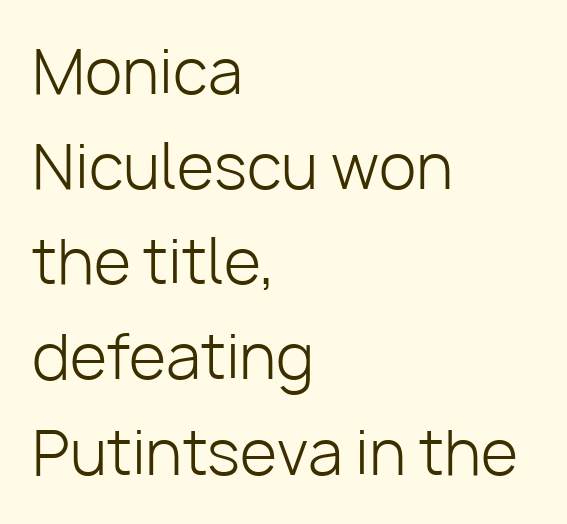
Q: Is the text bold? A: No.
Q: Is the text italic (slanted)? A: No, it is upright.
Q: Is the typeface a serif or a sans-serif typeface? A: Sans-serif.
Q: Is the text underlined? A: No.
Q: How is the paragraph aligned? A: Left-aligned.
Q: Is the spacing between letters normal or unusually wide? A: Normal.
Q: Is the spacing between lines tight, normal or loose? A: Normal.
Q: Width (condensed, normal, or wide)? A: Normal.
Q: Stroke contrast? A: Low.
Q: x-height? A: Medium.
Q: Monospaced? A: No.
